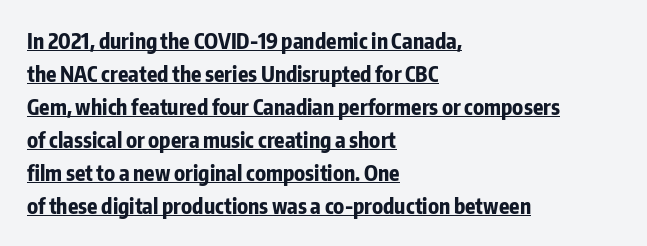
Q: Is the text bold? A: Yes.
Q: Is the text italic (slanted)? A: No, it is upright.
Q: Is the text underlined? A: Yes.
Q: How is the paragraph aligned? A: Left-aligned.
Q: Is the spacing between letters normal or unusually wide? A: Normal.
Q: Is the spacing between lines tight, normal or loose? A: Normal.
